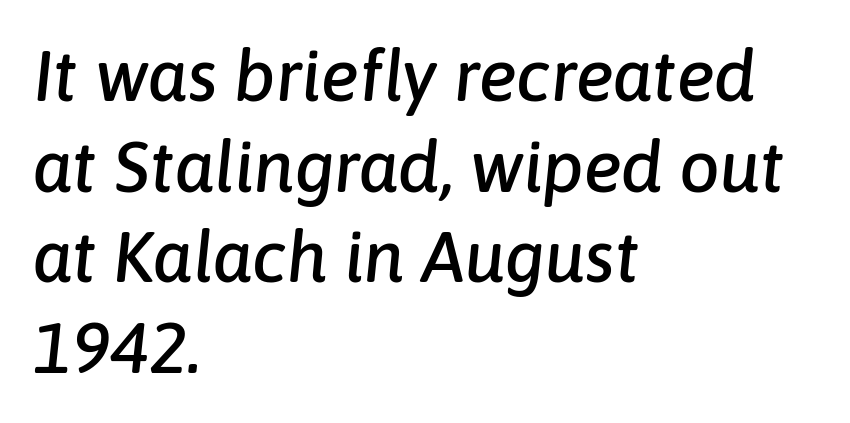
{"italic": "yes", "lean": "right", "slant_degrees": 6, "width": "normal", "stroke_contrast": "low", "x_height": "medium", "monospaced": "no", "underline": "no", "align": "left", "line_spacing": "normal", "line_spacing_ratio": 1.26, "letter_spacing": "normal", "letter_spacing_em": 0.0, "glyph_px": 72}
